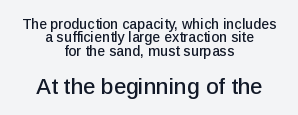
Q: Is the text italic (slanted)? A: No, it is upright.
Q: Is the text underlined? A: No.
Q: How is the paragraph aligned? A: Centered.
Q: Is the spacing between letters normal or unusually wide? A: Normal.
Q: Is the spacing between lines tight, normal or loose? A: Tight.
Q: Which block of text is set in a larger size, the first (top) or the second (bottom)? A: The second (bottom) one.
